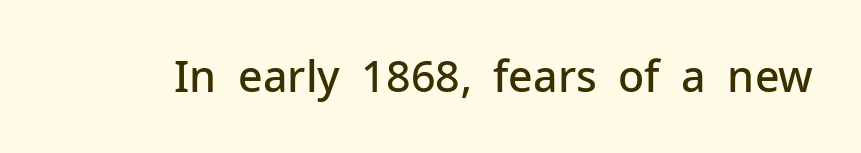
Q: Is the text bold? A: Semi-bold.
Q: Is the text italic (slanted)? A: No, it is upright.
Q: Is the typeface a serif or a sans-serif typeface? A: Sans-serif.
Q: Is the text underlined? A: No.
Q: Is the spacing between letters normal or unusually wide? A: Normal.
Q: Width (condensed, normal, or wide)? A: Normal.
Q: Stroke contrast? A: Low.
Q: x-height? A: Medium.
Q: Monospaced? A: No.
